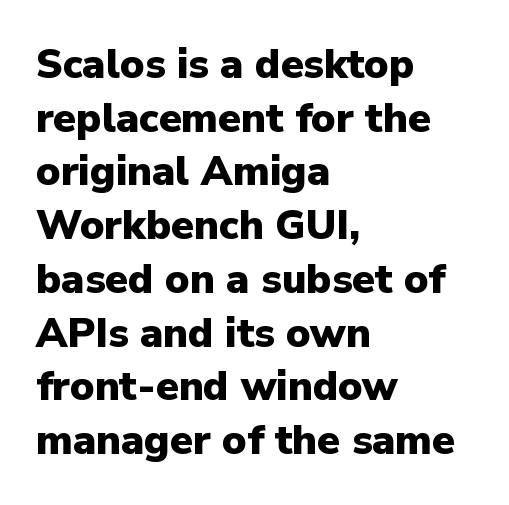
Each letter keeps its own natural width here, so spacing adapts to shape. Honestly, the letter spacing is just normal — you wouldn't notice it. Heft: maximum for text — a bold. Teacher's note: observe the even left margin — that is flush-left alignment.
